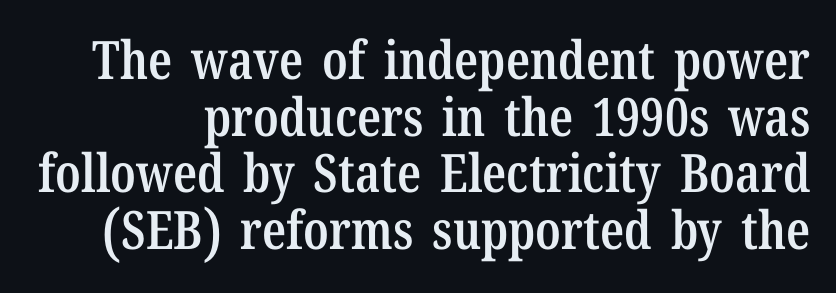
The image shows 53 px semibold, condensed serif type, upright; set tight line spacing (1.07x), normal letter spacing, not underlined; low stroke contrast and a medium x-height.
